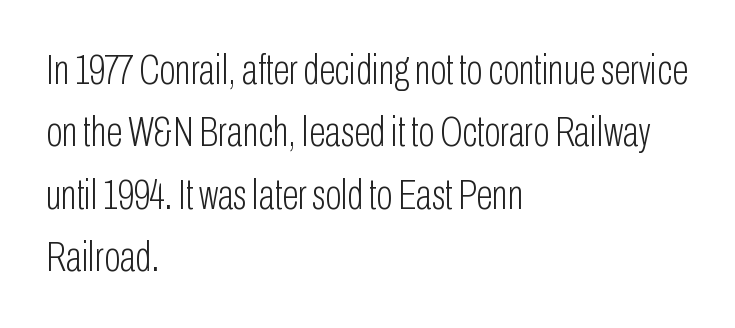
{"serif": "no", "italic": "no", "bold": "no", "weight": "light", "width": "condensed", "stroke_contrast": "low", "x_height": "medium", "monospaced": "no", "underline": "no", "align": "left", "line_spacing": "normal", "line_spacing_ratio": 1.45, "letter_spacing": "normal", "letter_spacing_em": 0.0, "glyph_px": 43}
